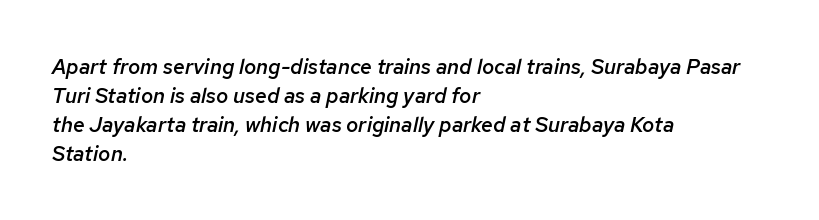
Q: Is the text bold? A: Semi-bold.
Q: Is the text italic (slanted)? A: Yes, it leans right by about 12 degrees.
Q: Is the text underlined? A: No.
Q: How is the paragraph aligned? A: Left-aligned.
Q: Is the spacing between letters normal or unusually wide? A: Normal.
Q: Is the spacing between lines tight, normal or loose? A: Normal.
